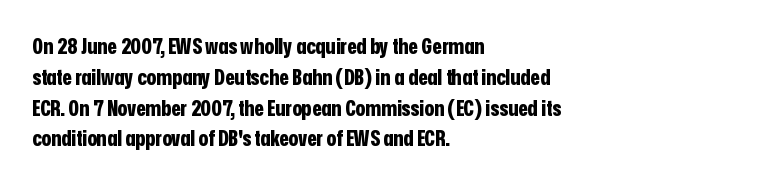
Q: Is the text bold? A: Yes.
Q: Is the text italic (slanted)? A: No, it is upright.
Q: Is the text underlined? A: No.
Q: How is the paragraph aligned? A: Left-aligned.
Q: Is the spacing between letters normal or unusually wide? A: Normal.
Q: Is the spacing between lines tight, normal or loose? A: Normal.
